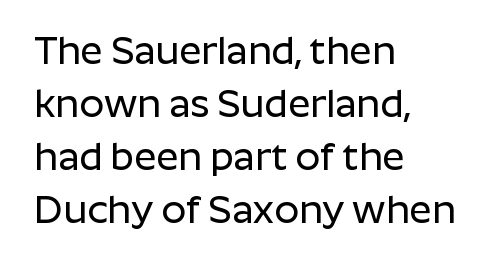
{"serif": "no", "italic": "no", "width": "normal", "stroke_contrast": "low", "x_height": "medium", "monospaced": "no", "underline": "no", "align": "left", "line_spacing": "normal", "line_spacing_ratio": 1.36, "letter_spacing": "normal", "letter_spacing_em": 0.0, "glyph_px": 39}
